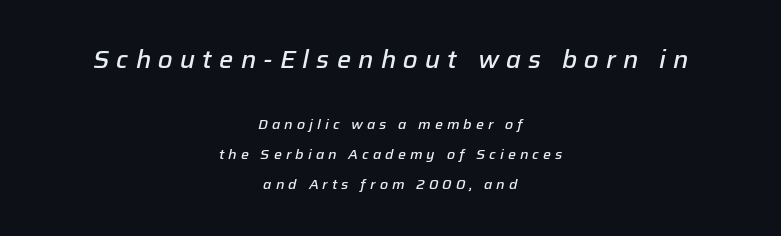
{"italic": "yes", "lean": "right", "slant_degrees": 12, "bold": "semi", "underline": "no", "align": "center", "line_spacing": "loose", "line_spacing_ratio": 2.16, "letter_spacing": "wide", "letter_spacing_em": 0.29, "larger_block": "first", "size_ratio": 1.79, "glyph_px": 25}
